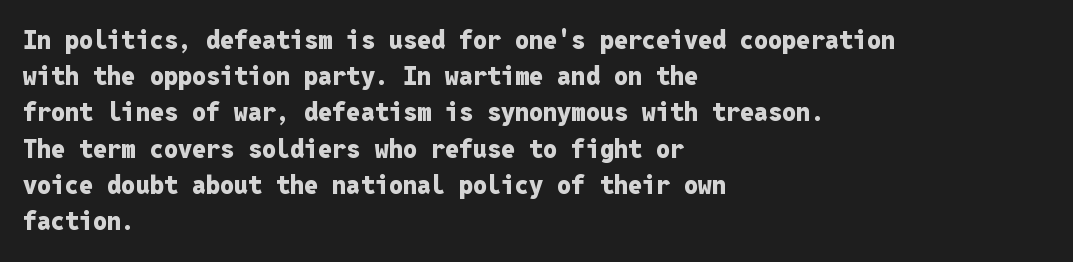
Typesetter's note: full bold, strokes at maximum text heaviness. Rendered with straight, roman letterforms. The line-height multiplier appears to be the usual default. Words appear dense and cohesive because spacing is normal. A student would call this left alignment; a typographer would say flush left, rag right. The baseline area is clear.
